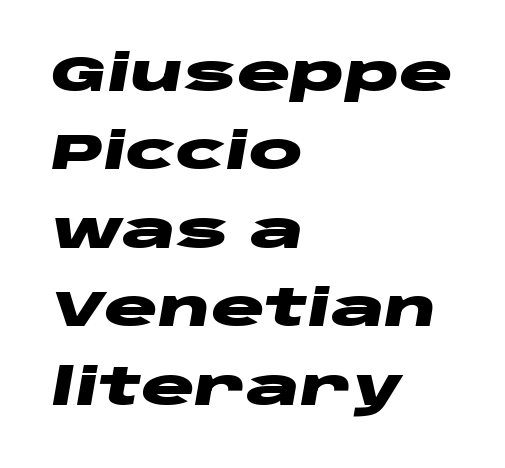
The image shows 50 px heavy, wide type, italic (leaning right); set left-aligned, normal line spacing (1.57x), normal letter spacing, not underlined; low stroke contrast and a large x-height.
